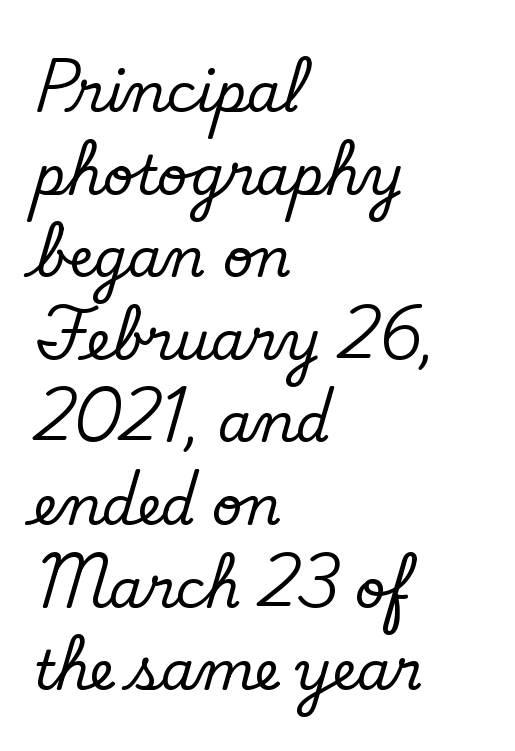
The image shows 54 px serif type; set left-aligned, normal line spacing (1.53x), normal letter spacing, not underlined; low stroke contrast and a small x-height.
